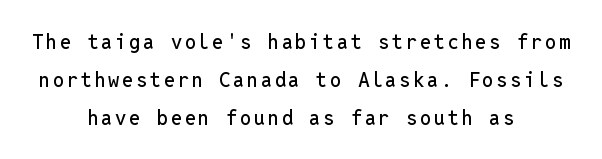
{"italic": "no", "underline": "no", "align": "center", "line_spacing_ratio": 1.89, "glyph_px": 20}
